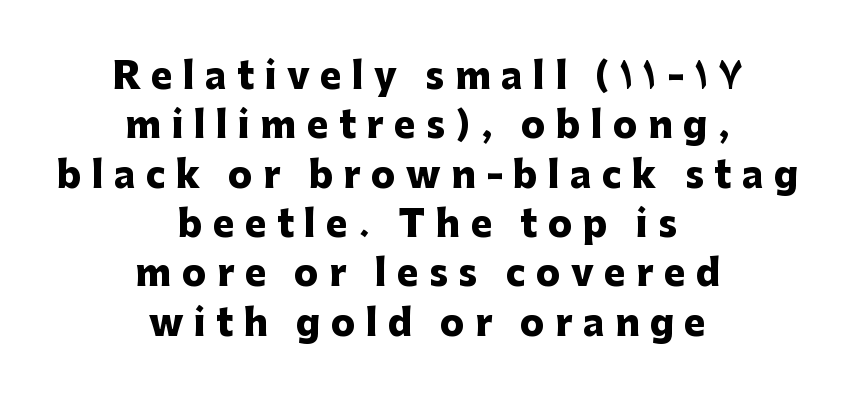
Unlike a traditional serif, this face leaves its strokes unadorned. Notice how descenders clear the ascenders below comfortably — that's standard leading. The rendering uses natural spacing where letterforms have individual widths. Notice how the passage keeps no hard edge, just a central spine. The letterforms stand isolated, each surrounded by extra space.
